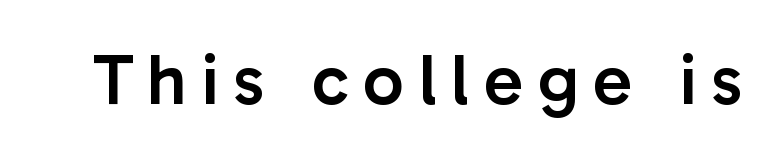
Note: no serifs on the glyphs. A bit beefed up — I'd call it semibold rather than bold. The typography opts for an upright posture over an oblique one. Character widths vary here, with narrow letters taking less room than wide ones.
